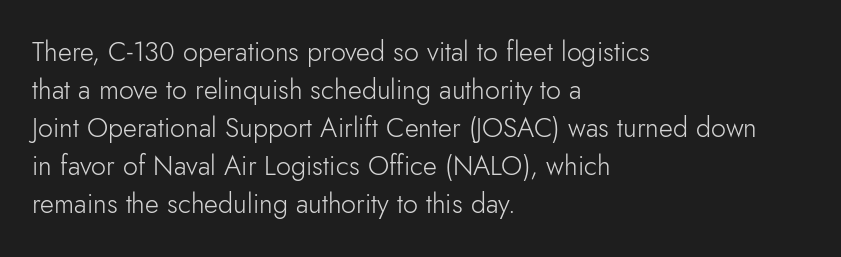
{"italic": "no", "bold": "no", "underline": "no", "align": "left", "line_spacing": "normal", "line_spacing_ratio": 1.41, "letter_spacing": "normal", "letter_spacing_em": 0.0, "glyph_px": 27}
